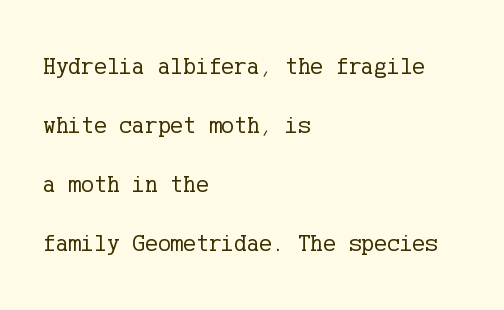
The image shows 24 px text type, upright; set left-aligned, loose line spacing (2.46x), normal letter spacing, not underlined.
